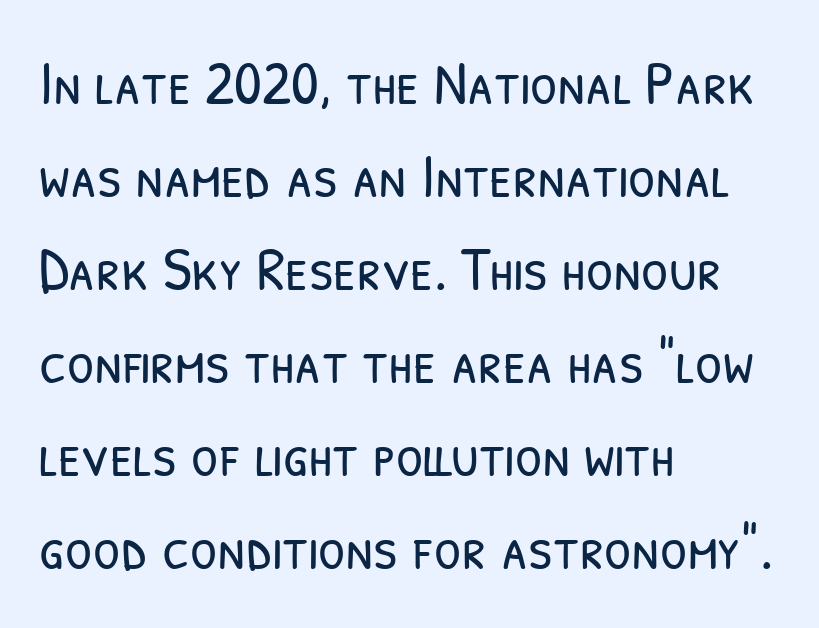
The image shows 62 px light, condensed sans-serif type; set left-aligned, normal line spacing (1.5x), normal letter spacing, not underlined; low stroke contrast and a medium x-height.
